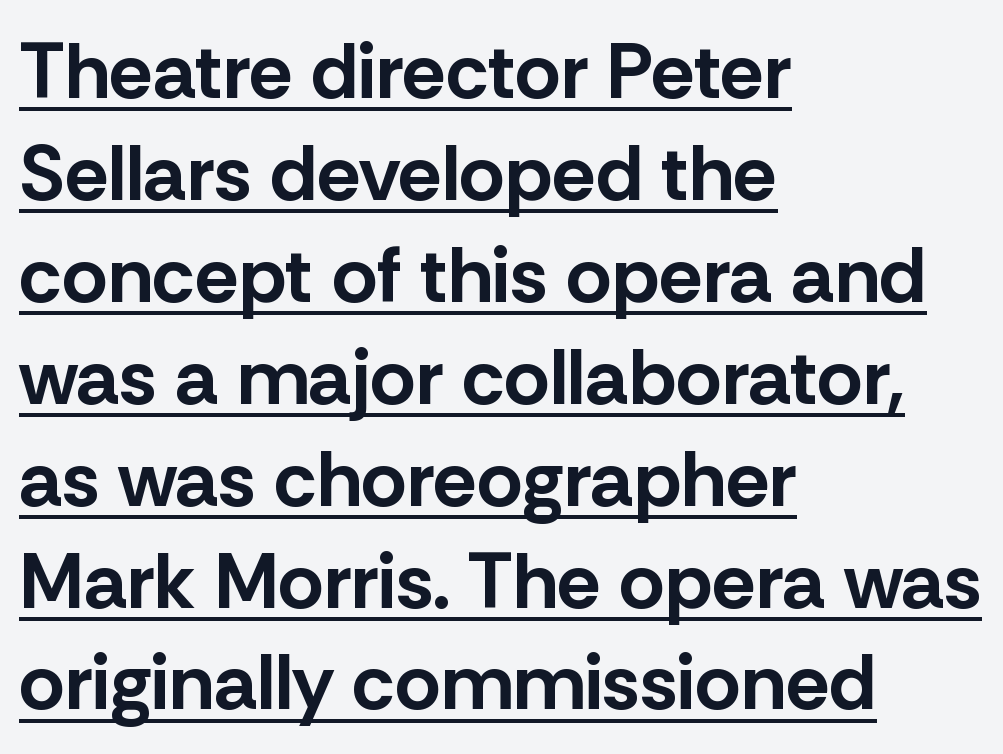
{"serif": "no", "italic": "no", "bold": "yes", "weight": "bold", "width": "normal", "stroke_contrast": "low", "x_height": "medium", "monospaced": "no", "underline": "yes", "align": "left", "line_spacing": "normal", "line_spacing_ratio": 1.29, "letter_spacing": "normal", "letter_spacing_em": 0.0, "glyph_px": 79}
